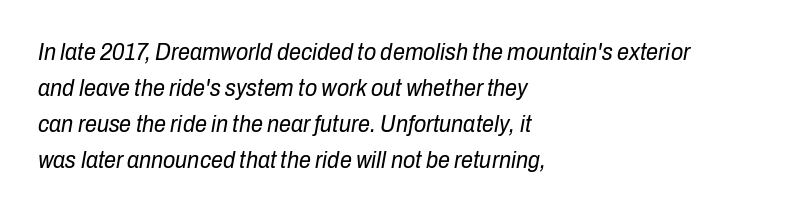
Q: Is the text bold? A: No.
Q: Is the text italic (slanted)? A: Yes, it leans right by about 10 degrees.
Q: Is the text underlined? A: No.
Q: How is the paragraph aligned? A: Left-aligned.
Q: Is the spacing between letters normal or unusually wide? A: Normal.
Q: Is the spacing between lines tight, normal or loose? A: Normal.
